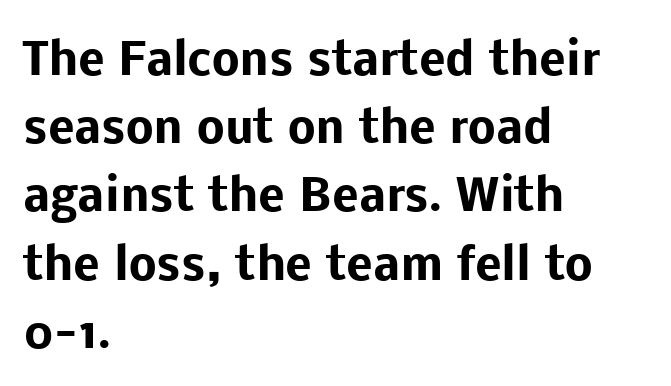
The lettering stays uniformly vertical, giving the passage a roman look. The letterforms sit shoulder to shoulder at normal distance. Typographic density is high because the face is bold. These lines are rendered in a variable-pitch font. Check where the strokes stop: nothing finishes them off — pure sans.
